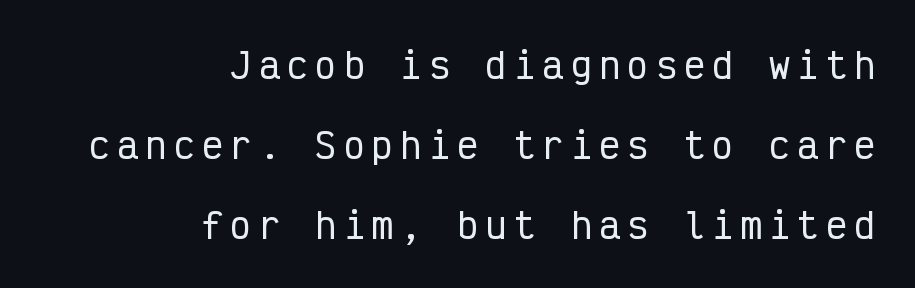
The image shows 35 px condensed sans-serif type, upright, monospaced; set right-aligned, loose line spacing (2.28x), unusually wide letter spacing (+0.21 em), not underlined; low stroke contrast and a medium x-height.
